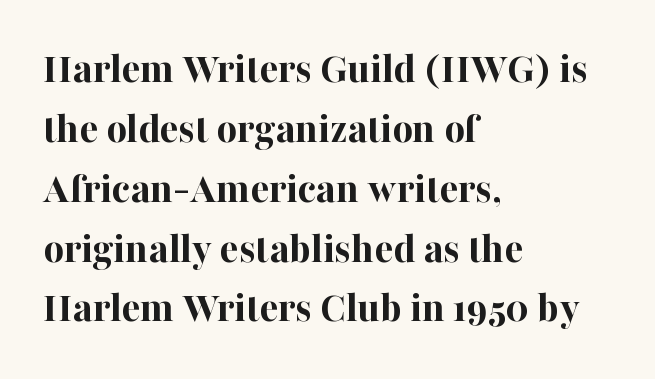
{"serif": "yes", "italic": "no", "bold": "yes", "weight": "bold", "width": "normal", "stroke_contrast": "high", "x_height": "medium", "monospaced": "no", "underline": "no", "align": "left", "line_spacing": "normal", "line_spacing_ratio": 1.36, "letter_spacing": "normal", "letter_spacing_em": 0.0, "glyph_px": 44}
